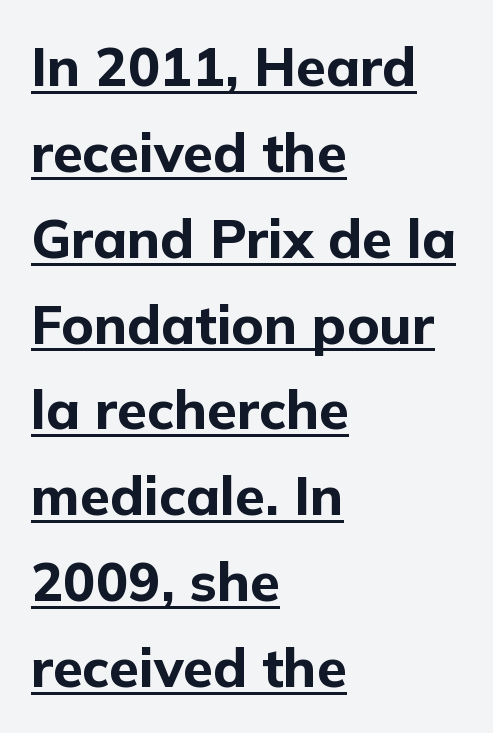
{"serif": "no", "italic": "no", "bold": "yes", "weight": "bold", "width": "normal", "stroke_contrast": "low", "x_height": "medium", "monospaced": "no", "underline": "yes", "align": "left", "line_spacing": "normal", "line_spacing_ratio": 1.59, "letter_spacing": "normal", "letter_spacing_em": 0.0, "glyph_px": 54}
